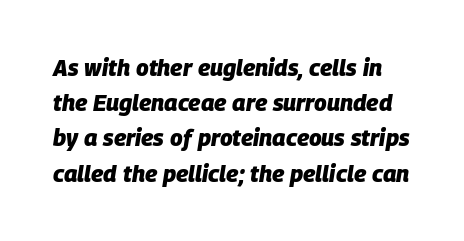
The image shows 23 px bold type, italic (leaning right); set normal line spacing (1.53x), normal letter spacing, not underlined.
